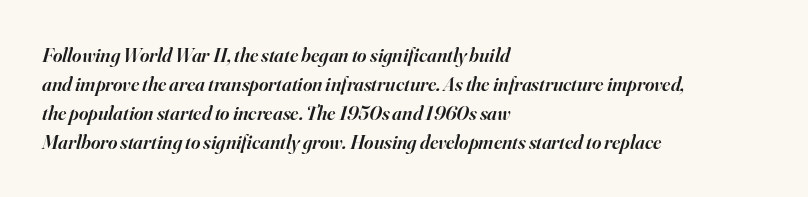
The image shows 20 px text type, italic (leaning right); set left-aligned, normal line spacing (1.45x), normal letter spacing, not underlined.
